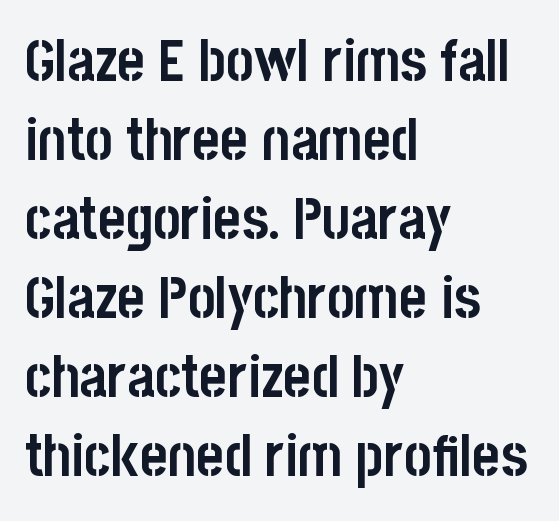
Q: Is the text bold? A: Yes.
Q: Is the text italic (slanted)? A: No, it is upright.
Q: Is the typeface a serif or a sans-serif typeface? A: Sans-serif.
Q: Is the text underlined? A: No.
Q: How is the paragraph aligned? A: Left-aligned.
Q: Is the spacing between letters normal or unusually wide? A: Normal.
Q: Is the spacing between lines tight, normal or loose? A: Normal.
Q: Width (condensed, normal, or wide)? A: Condensed.
Q: Stroke contrast? A: Low.
Q: x-height? A: Large.
Q: Monospaced? A: No.
